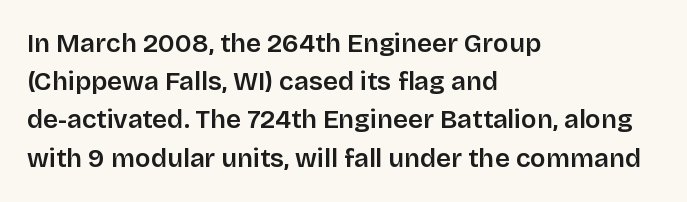
Glance below the letters and you will spot only blank space. Interline gaps are of average width in this sample. The type sits square on the baseline with zero lean. The text block is weighted toward the left margin, trailing off unevenly rightward. These lines keep a tight, regular rhythm from letter to letter.
